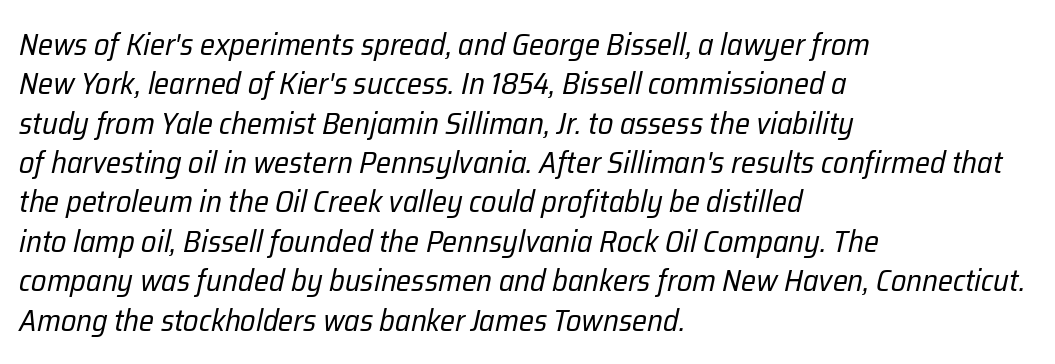
Q: Is the text bold? A: No.
Q: Is the text italic (slanted)? A: Yes, it leans right by about 12 degrees.
Q: Is the text underlined? A: No.
Q: How is the paragraph aligned? A: Left-aligned.
Q: Is the spacing between letters normal or unusually wide? A: Normal.
Q: Is the spacing between lines tight, normal or loose? A: Normal.
Q: Width (condensed, normal, or wide)? A: Condensed.
Q: Stroke contrast? A: Low.
Q: x-height? A: Medium.
Q: Monospaced? A: No.
